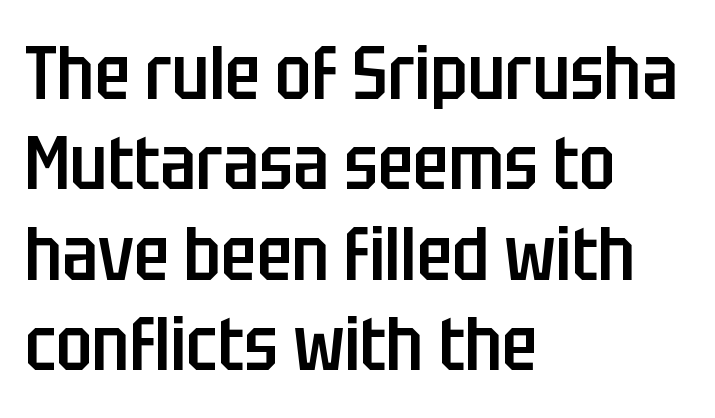
Q: Is the text bold? A: Semi-bold.
Q: Is the text italic (slanted)? A: No, it is upright.
Q: Is the typeface a serif or a sans-serif typeface? A: Sans-serif.
Q: Is the text underlined? A: No.
Q: How is the paragraph aligned? A: Left-aligned.
Q: Is the spacing between letters normal or unusually wide? A: Normal.
Q: Width (condensed, normal, or wide)? A: Condensed.
Q: Stroke contrast? A: Low.
Q: x-height? A: Large.
Q: Monospaced? A: No.
